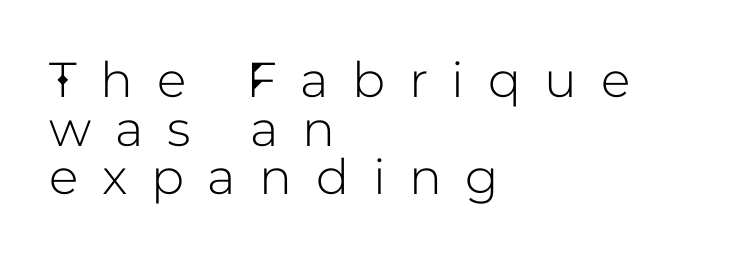
The image shows 49 px sans-serif type, upright; set left-aligned, tight line spacing (0.99x), unusually wide letter spacing (+0.48 em), not underlined; low stroke contrast and a medium x-height.
